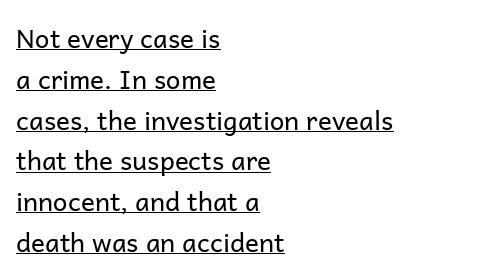
The lettering stays uniformly vertical, giving the passage a roman look. In designer terms, the underline attribute is active on this setting. Unbolded letterforms with no extra heft. If you drew a ruler down the left edge, every line would touch it. The passage shown stacks its lines at a standard gap. Tracking value appears to be zero — textbook default spacing.
